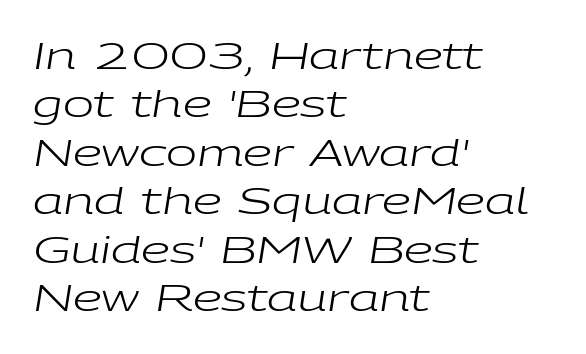
Q: Is the text bold? A: No.
Q: Is the text italic (slanted)? A: Yes, it leans right by about 9 degrees.
Q: Is the text underlined? A: No.
Q: How is the paragraph aligned? A: Left-aligned.
Q: Is the spacing between letters normal or unusually wide? A: Normal.
Q: Is the spacing between lines tight, normal or loose? A: Normal.
Q: Width (condensed, normal, or wide)? A: Wide.
Q: Stroke contrast? A: Low.
Q: x-height? A: Medium.
Q: Monospaced? A: No.
